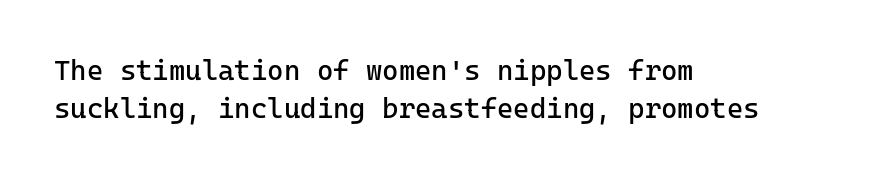
This sample uses plain, unmodified letter spacing. Type style note: lacks serifs. Lines of text with bare space underneath. The axis of the letterforms is exactly vertical.
